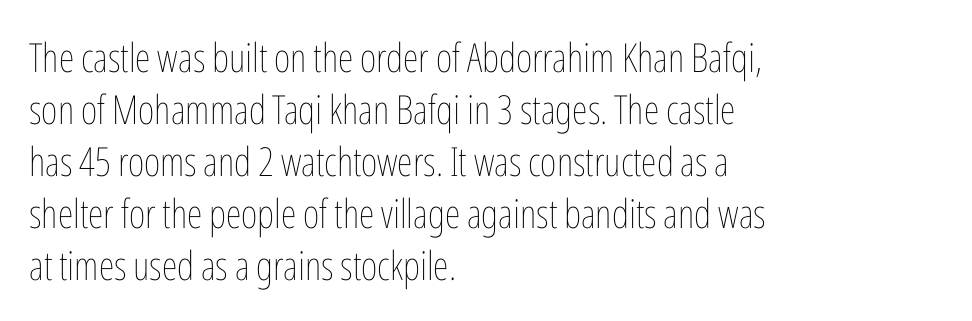
{"italic": "no", "bold": "no", "weight": "thin", "width": "condensed", "stroke_contrast": "low", "x_height": "medium", "monospaced": "no", "underline": "no", "align": "left", "line_spacing": "normal", "line_spacing_ratio": 1.3, "letter_spacing": "normal", "letter_spacing_em": 0.0, "glyph_px": 40}
